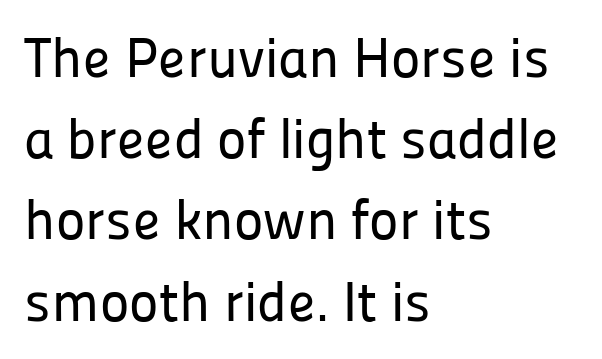
Vertical strokes here are truly vertical. Vertically, the passage feels balanced, rows spaced as you'd expect. Is this a fixed-width face? No — the glyphs have proportional, varying widths. What stands out about the letter spacing? Nothing — it is the standard amount. This sample uses a sans-serif face.
